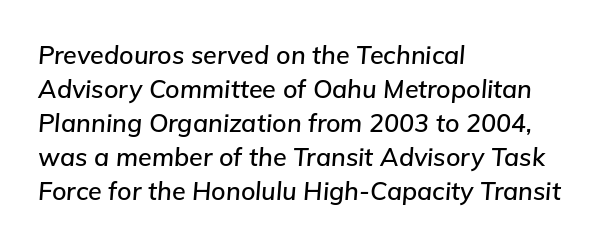
The image shows 25 px text type, italic (leaning right); set left-aligned, normal line spacing (1.36x), normal letter spacing, not underlined.
